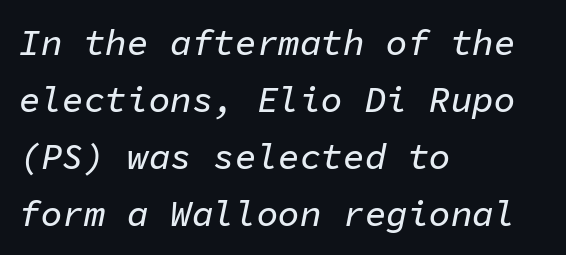
Slant detected: the letters are inclined. Has an underline been added? It has not. Note the uniform advance width — an 'i' takes as much space as an 'm'. Evenly set lines give the paragraph a standard silhouette.
